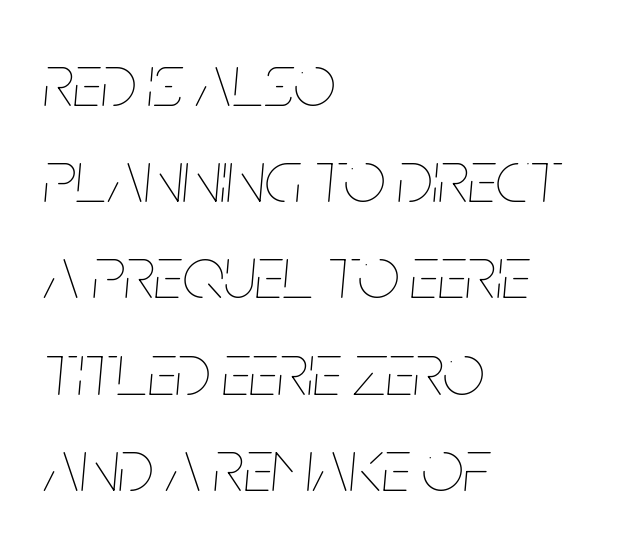
The image shows 74 px thin, condensed type, italic (leaning right); set left-aligned, normal line spacing (1.3x), normal letter spacing, not underlined; low stroke contrast and a large x-height.
